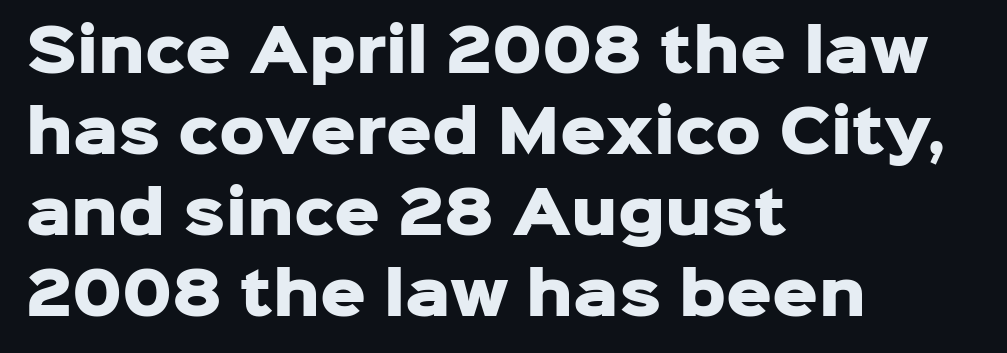
Here the designer chose a conventional face with non-uniform glyph widths. You'd pick this weight for a headline — it's a proper bold. Which margin do the lines hug? The left one — the right edge is uneven. Inter-character spacing is left at the font's built-in metrics. In terms of leading, this rendering sits right in the middle.
